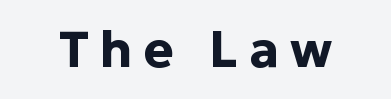
The image shows 51 px bold sans-serif type, upright; set unusually wide letter spacing (+0.22 em), not underlined; low stroke contrast and a medium x-height.
